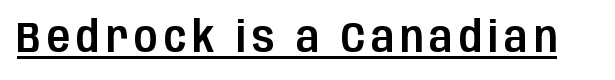
{"serif": "no", "italic": "no", "width": "condensed", "stroke_contrast": "low", "x_height": "large", "monospaced": "no", "underline": "yes", "glyph_px": 43}
